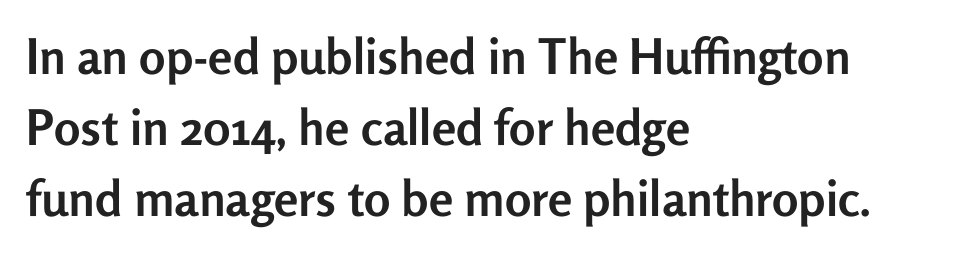
Q: Is the text bold? A: Yes.
Q: Is the text italic (slanted)? A: No, it is upright.
Q: Is the typeface a serif or a sans-serif typeface? A: Sans-serif.
Q: Is the text underlined? A: No.
Q: How is the paragraph aligned? A: Left-aligned.
Q: Is the spacing between letters normal or unusually wide? A: Normal.
Q: Is the spacing between lines tight, normal or loose? A: Normal.
Q: Width (condensed, normal, or wide)? A: Normal.
Q: Stroke contrast? A: Low.
Q: x-height? A: Medium.
Q: Monospaced? A: No.
